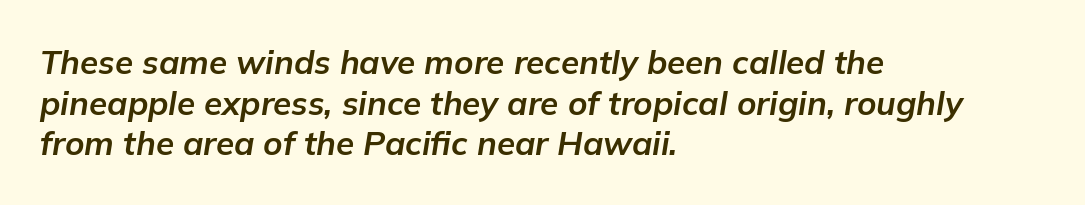
{"italic": "yes", "lean": "right", "slant_degrees": 9, "bold": "yes", "weight": "bold", "width": "normal", "stroke_contrast": "low", "x_height": "medium", "monospaced": "no", "underline": "no", "align": "left", "line_spacing_ratio": 1.23, "letter_spacing": "normal", "letter_spacing_em": 0.0, "glyph_px": 33}
